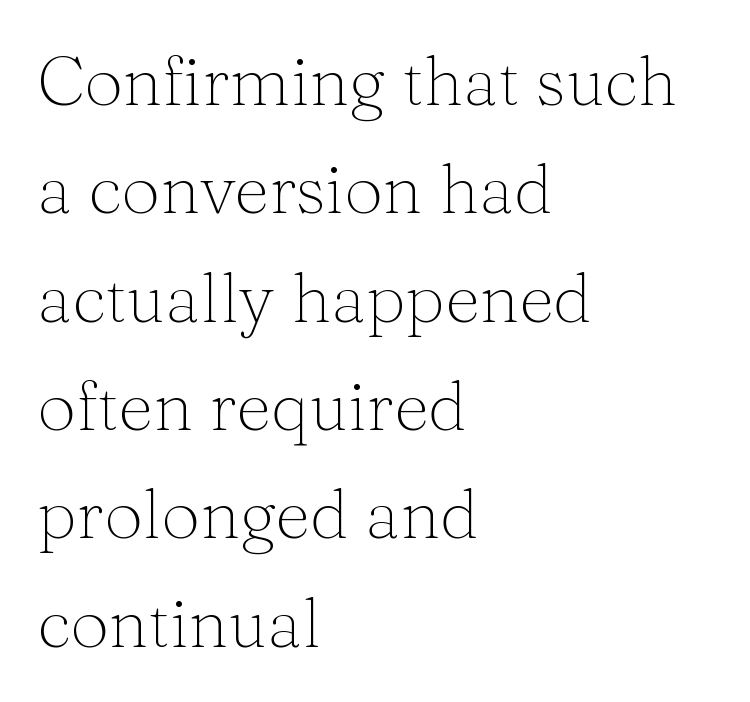
The image shows 69 px thin serif type, upright; set left-aligned, normal line spacing (1.57x), normal letter spacing, not underlined; medium stroke contrast and a medium x-height.
